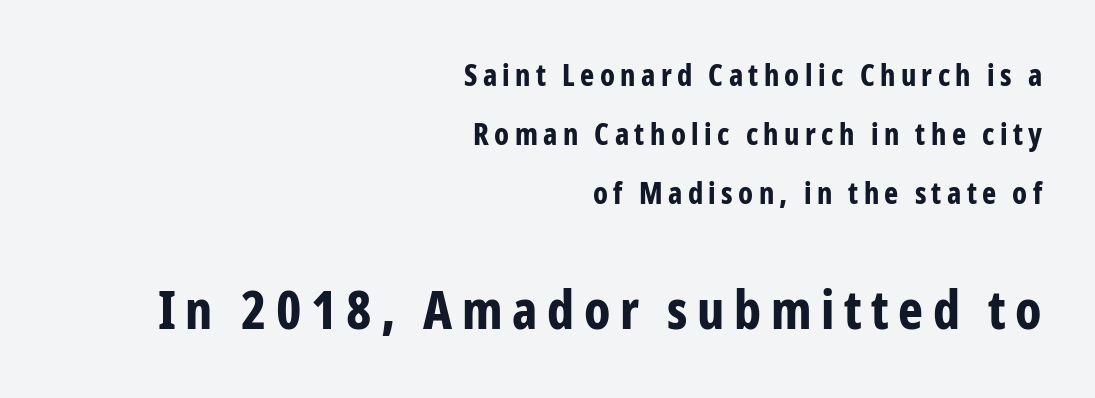
The image shows 53 px bold, condensed sans-serif type, upright; set right-aligned, loose line spacing (1.96x), not underlined; the second (bottom) block is 1.77x larger; low stroke contrast and a medium x-height.
